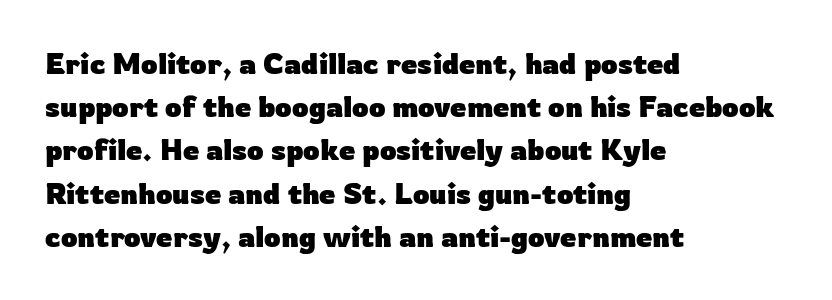
The image shows 29 px heavy sans-serif type, upright; set left-aligned, normal line spacing (1.49x), normal letter spacing, not underlined; low stroke contrast and a medium x-height.
